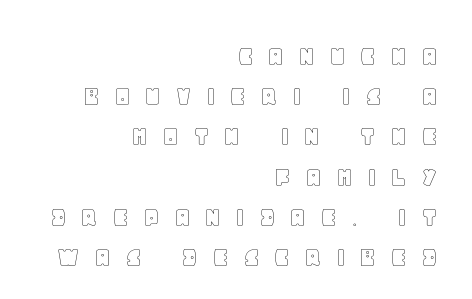
{"italic": "no", "width": "normal", "x_height": "large", "monospaced": "no", "underline": "no", "align": "right", "line_spacing": "normal", "line_spacing_ratio": 1.34, "letter_spacing": "wide", "letter_spacing_em": 0.45, "glyph_px": 30}
